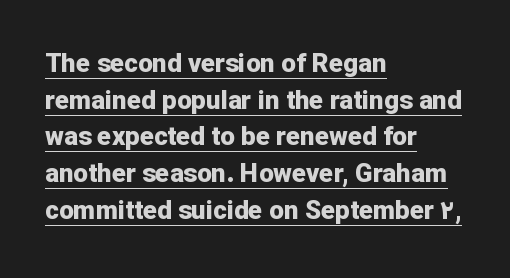
Q: Is the text bold? A: Yes.
Q: Is the text italic (slanted)? A: No, it is upright.
Q: Is the text underlined? A: Yes.
Q: How is the paragraph aligned? A: Left-aligned.
Q: Is the spacing between letters normal or unusually wide? A: Normal.
Q: Is the spacing between lines tight, normal or loose? A: Normal.
